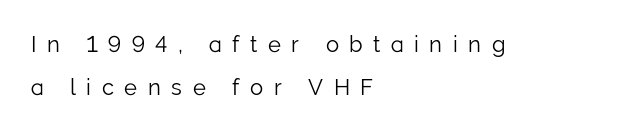
{"italic": "no", "bold": "no", "underline": "no", "align": "left", "line_spacing": "loose", "line_spacing_ratio": 1.95, "letter_spacing": "wide", "letter_spacing_em": 0.48, "glyph_px": 22}
